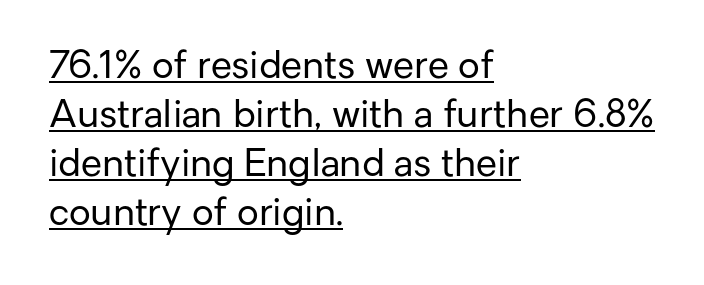
{"serif": "no", "italic": "no", "bold": "no", "weight": "regular", "width": "normal", "stroke_contrast": "low", "x_height": "medium", "monospaced": "no", "underline": "yes", "align": "left", "line_spacing": "normal", "line_spacing_ratio": 1.29, "letter_spacing": "normal", "letter_spacing_em": 0.0, "glyph_px": 38}
